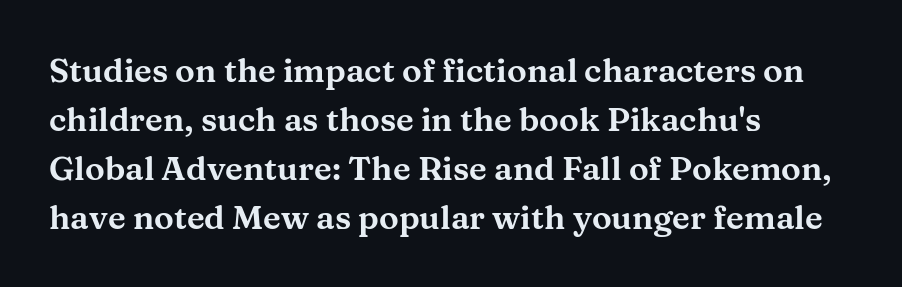
{"serif": "yes", "italic": "no", "width": "wide", "stroke_contrast": "medium", "x_height": "medium", "monospaced": "no", "underline": "no", "align": "left", "line_spacing": "normal", "line_spacing_ratio": 1.48, "letter_spacing": "normal", "letter_spacing_em": 0.0, "glyph_px": 33}
